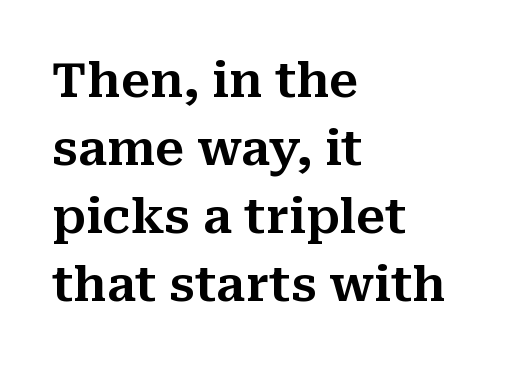
{"serif": "yes", "italic": "no", "width": "normal", "stroke_contrast": "medium", "x_height": "medium", "monospaced": "no", "underline": "no", "align": "left", "line_spacing": "normal", "line_spacing_ratio": 1.42, "letter_spacing": "normal", "letter_spacing_em": 0.0, "glyph_px": 48}
